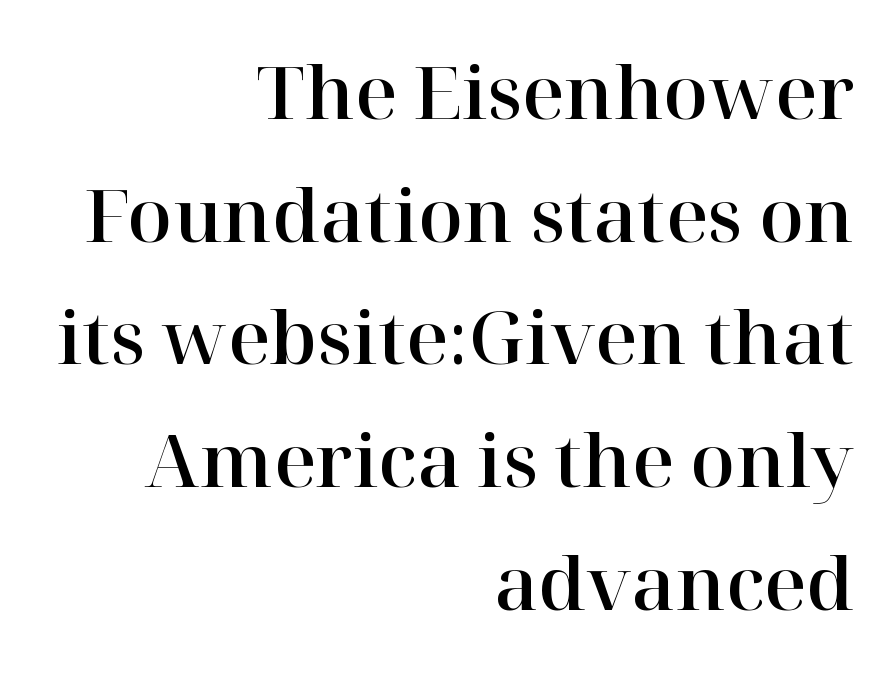
Q: Is the text italic (slanted)? A: No, it is upright.
Q: Is the typeface a serif or a sans-serif typeface? A: Serif.
Q: Is the text underlined? A: No.
Q: How is the paragraph aligned? A: Right-aligned.
Q: Is the spacing between letters normal or unusually wide? A: Normal.
Q: Is the spacing between lines tight, normal or loose? A: Normal.
Q: Width (condensed, normal, or wide)? A: Normal.
Q: Stroke contrast? A: High.
Q: x-height? A: Medium.
Q: Monospaced? A: No.
